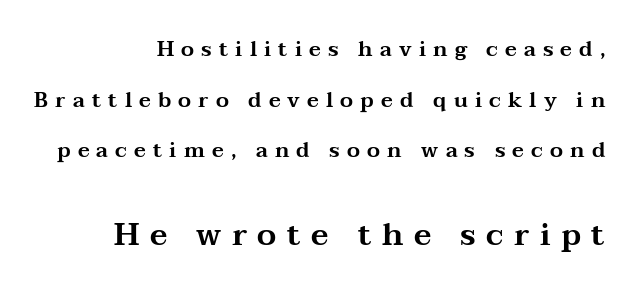
Q: Is the text italic (slanted)? A: No, it is upright.
Q: Is the typeface a serif or a sans-serif typeface? A: Serif.
Q: Is the text underlined? A: No.
Q: How is the paragraph aligned? A: Right-aligned.
Q: Is the spacing between letters normal or unusually wide? A: Unusually wide.
Q: Is the spacing between lines tight, normal or loose? A: Loose.
Q: Which block of text is set in a larger size, the first (top) or the second (bottom)? A: The second (bottom) one.
Q: Width (condensed, normal, or wide)? A: Wide.
Q: Stroke contrast? A: Medium.
Q: x-height? A: Medium.
Q: Monospaced? A: No.
